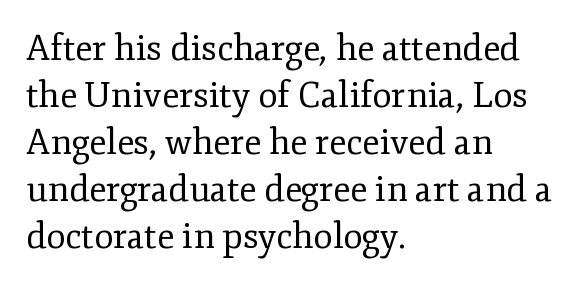
The passage shown is typeset with a serif family. Here the designer chose a conventional face with non-uniform glyph widths. The specimen omits any rule beneath the text block's lines. The rows are spaced the way most documents space them. In terms of letterspacing, this is plain default setting. The rendering anchors every line to the left-hand side.
